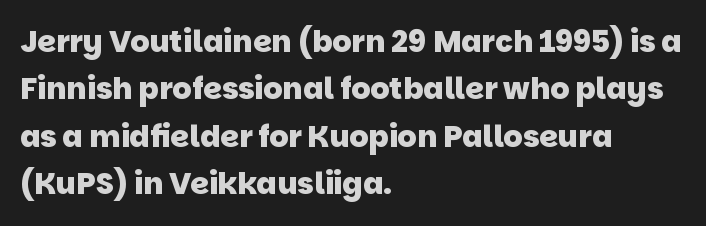
{"serif": "no", "bold": "yes", "weight": "heavy", "width": "normal", "stroke_contrast": "low", "x_height": "large", "monospaced": "no", "underline": "no", "align": "left", "line_spacing": "normal", "line_spacing_ratio": 1.58, "letter_spacing": "normal", "letter_spacing_em": 0.0, "glyph_px": 30}
